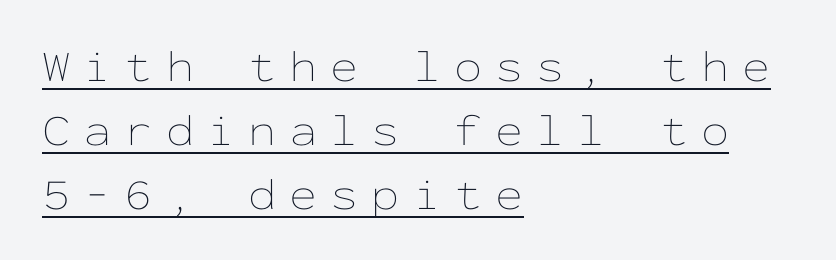
Q: Is the text bold? A: No.
Q: Is the text italic (slanted)? A: No, it is upright.
Q: Is the text underlined? A: Yes.
Q: How is the paragraph aligned? A: Left-aligned.
Q: Is the spacing between letters normal or unusually wide? A: Unusually wide.
Q: Is the spacing between lines tight, normal or loose? A: Normal.
Q: Width (condensed, normal, or wide)? A: Wide.
Q: Stroke contrast? A: Low.
Q: x-height? A: Medium.
Q: Monospaced? A: Yes.
